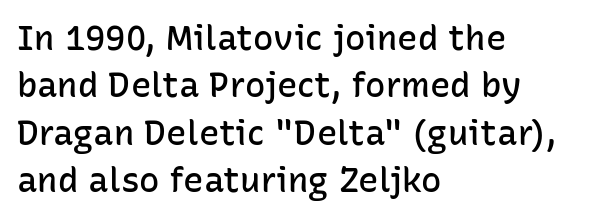
Letters rest on an invisible, unmarked baseline. Line beginnings align vertically; line endings do not. Regarding leading, the lines here are spaced in the standard way. On the weight axis this lands at semibold, roughly 600. Glyph-to-glyph distance matches everyday printed text. The face used here is a sans, in the tradition of grotesques and geometrics.
